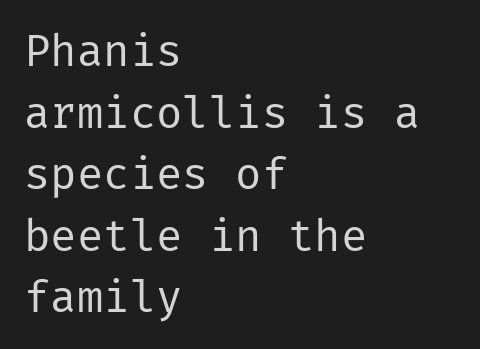
Q: Is the text bold? A: No.
Q: Is the text italic (slanted)? A: No, it is upright.
Q: Is the typeface a serif or a sans-serif typeface? A: Sans-serif.
Q: Is the text underlined? A: No.
Q: How is the paragraph aligned? A: Left-aligned.
Q: Is the spacing between letters normal or unusually wide? A: Normal.
Q: Is the spacing between lines tight, normal or loose? A: Normal.
Q: Width (condensed, normal, or wide)? A: Normal.
Q: Stroke contrast? A: Low.
Q: x-height? A: Medium.
